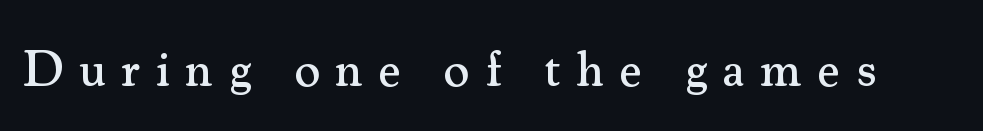
{"serif": "yes", "italic": "no", "width": "normal", "stroke_contrast": "medium", "x_height": "small", "monospaced": "no", "underline": "no", "letter_spacing": "wide", "letter_spacing_em": 0.31, "glyph_px": 50}
